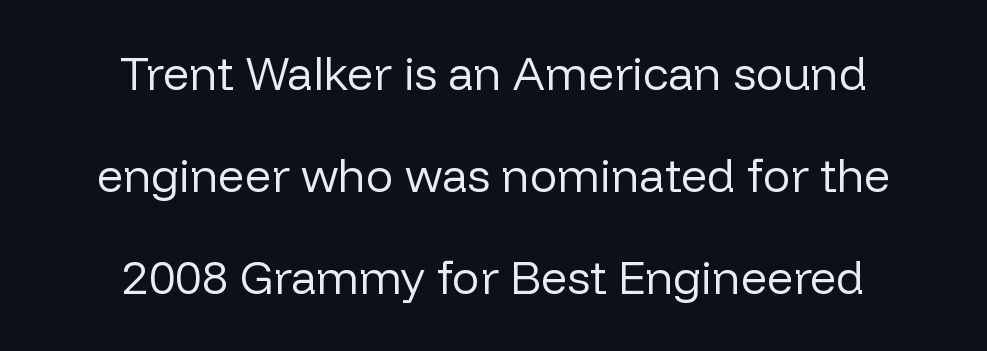
{"serif": "no", "italic": "no", "bold": "no", "weight": "regular", "width": "normal", "stroke_contrast": "low", "x_height": "medium", "monospaced": "no", "underline": "no", "align": "center", "line_spacing": "loose", "line_spacing_ratio": 2.22, "letter_spacing": "normal", "letter_spacing_em": 0.0, "glyph_px": 46}
